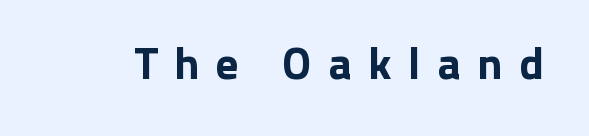
Q: Is the text italic (slanted)? A: No, it is upright.
Q: Is the typeface a serif or a sans-serif typeface? A: Sans-serif.
Q: Is the text underlined? A: No.
Q: Is the spacing between letters normal or unusually wide? A: Unusually wide.
Q: Width (condensed, normal, or wide)? A: Normal.
Q: Stroke contrast? A: Low.
Q: x-height? A: Medium.
Q: Monospaced? A: No.
